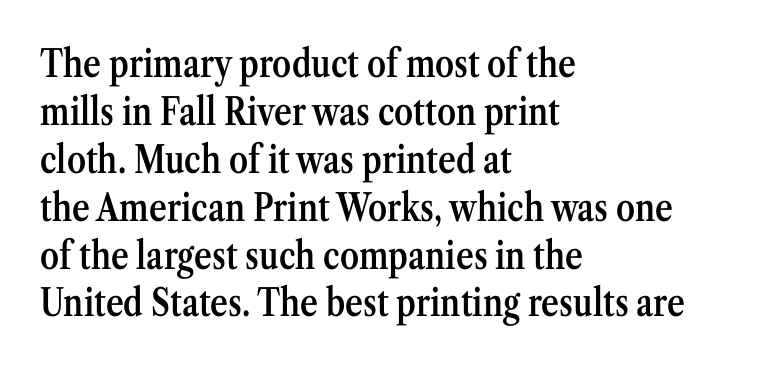
Q: Is the text bold? A: Semi-bold.
Q: Is the text italic (slanted)? A: No, it is upright.
Q: Is the typeface a serif or a sans-serif typeface? A: Serif.
Q: Is the text underlined? A: No.
Q: How is the paragraph aligned? A: Left-aligned.
Q: Is the spacing between letters normal or unusually wide? A: Normal.
Q: Is the spacing between lines tight, normal or loose? A: Normal.
Q: Width (condensed, normal, or wide)? A: Condensed.
Q: Stroke contrast? A: Medium.
Q: x-height? A: Medium.
Q: Monospaced? A: No.
